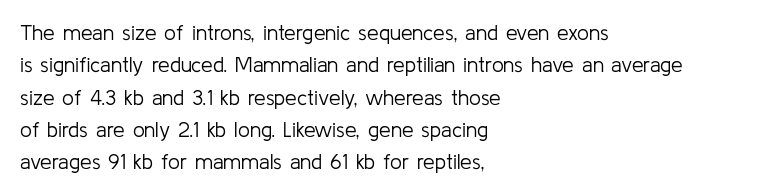
The image shows 21 px text type, upright; set left-aligned, normal line spacing (1.54x), normal letter spacing, not underlined.
